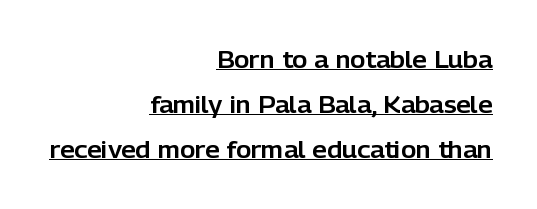
A roman cut, with each character standing at attention. The specimen includes a rule beneath the text block's lines. Notice the wide empty band between every row — that's loose leading. A flush-right, rag-left setting is used for this passage. The face used here is rendered with its standard letterfit.
